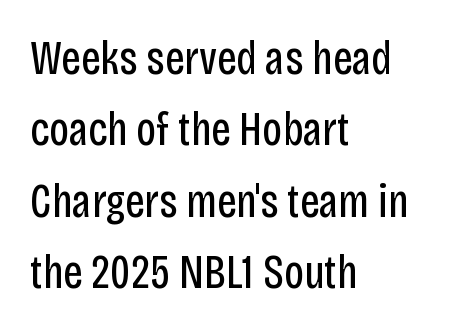
The image shows 47 px regular-weight, condensed sans-serif type, upright; set left-aligned, normal line spacing (1.52x), normal letter spacing, not underlined; low stroke contrast and a large x-height.
